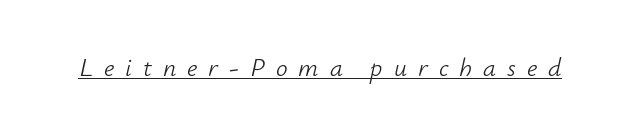
{"italic": "yes", "lean": "right", "slant_degrees": 12, "bold": "no", "underline": "yes", "letter_spacing": "wide", "letter_spacing_em": 0.42, "glyph_px": 26}
